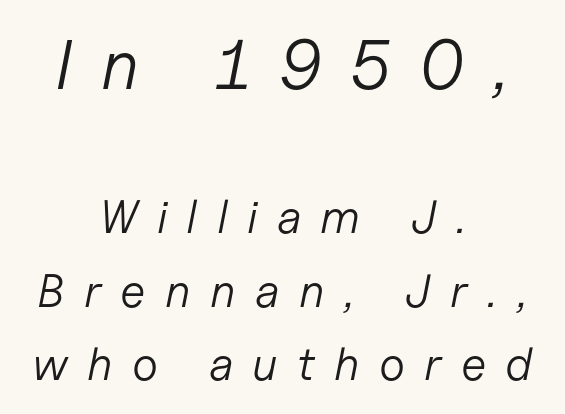
The image shows 70 px light type, italic (leaning right); set centered, normal line spacing (1.57x), unusually wide letter spacing (+0.41 em), not underlined; the first (top) block is 1.49x larger; low stroke contrast and a medium x-height.
